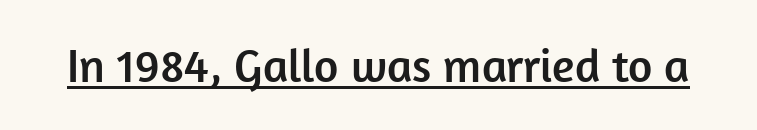
{"serif": "no", "italic": "no", "width": "normal", "stroke_contrast": "low", "x_height": "medium", "monospaced": "no", "underline": "yes", "letter_spacing": "normal", "letter_spacing_em": 0.0, "glyph_px": 47}
